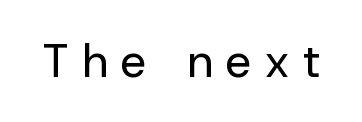
Q: Is the text bold? A: No.
Q: Is the text italic (slanted)? A: No, it is upright.
Q: Is the typeface a serif or a sans-serif typeface? A: Sans-serif.
Q: Is the text underlined? A: No.
Q: Is the spacing between letters normal or unusually wide? A: Unusually wide.
Q: Width (condensed, normal, or wide)? A: Normal.
Q: Stroke contrast? A: Low.
Q: x-height? A: Medium.
Q: Monospaced? A: No.
